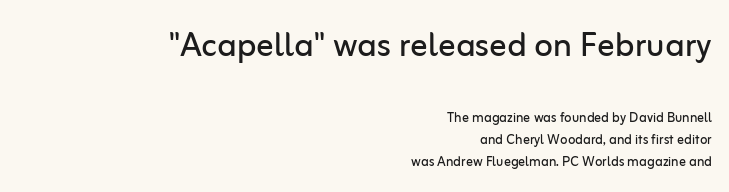
Q: Is the text bold? A: No.
Q: Is the text italic (slanted)? A: No, it is upright.
Q: Is the typeface a serif or a sans-serif typeface? A: Sans-serif.
Q: Is the text underlined? A: No.
Q: How is the paragraph aligned? A: Right-aligned.
Q: Is the spacing between letters normal or unusually wide? A: Normal.
Q: Is the spacing between lines tight, normal or loose? A: Normal.
Q: Which block of text is set in a larger size, the first (top) or the second (bottom)? A: The first (top) one.
Q: Width (condensed, normal, or wide)? A: Normal.
Q: Stroke contrast? A: Low.
Q: x-height? A: Medium.
Q: Monospaced? A: No.
